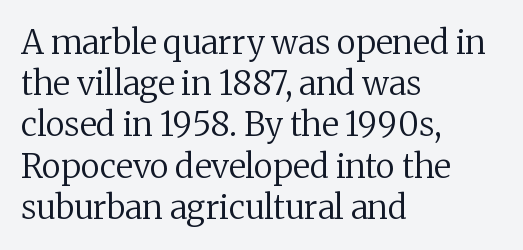
{"serif": "yes", "italic": "no", "bold": "no", "weight": "regular", "width": "normal", "stroke_contrast": "medium", "x_height": "medium", "monospaced": "no", "underline": "no", "align": "left", "line_spacing": "normal", "line_spacing_ratio": 1.25, "letter_spacing": "normal", "letter_spacing_em": 0.0, "glyph_px": 33}
